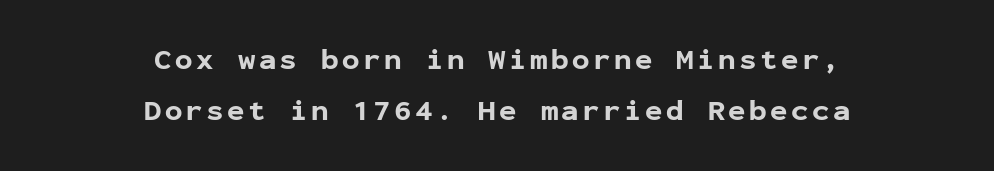
The compositor balanced each line on the midline. Caption: bold face, heavy strokes. The text was rendered using a sans face with plain stroke endings. Underline: absent. Here the designer chose a console-style face with uniform glyph widths.
